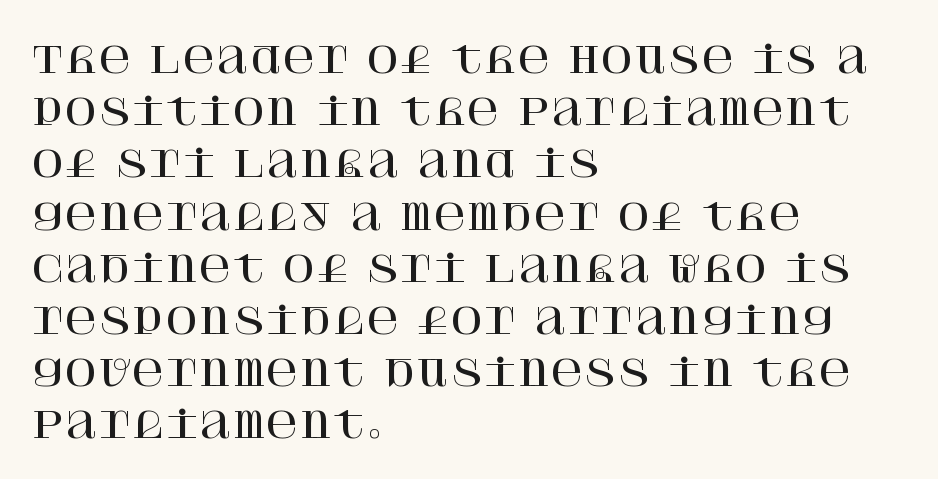
{"serif": "yes", "italic": "no", "width": "normal", "stroke_contrast": "high", "x_height": "large", "underline": "no", "align": "left", "line_spacing": "normal", "line_spacing_ratio": 1.45, "letter_spacing": "normal", "letter_spacing_em": 0.0, "glyph_px": 36}
